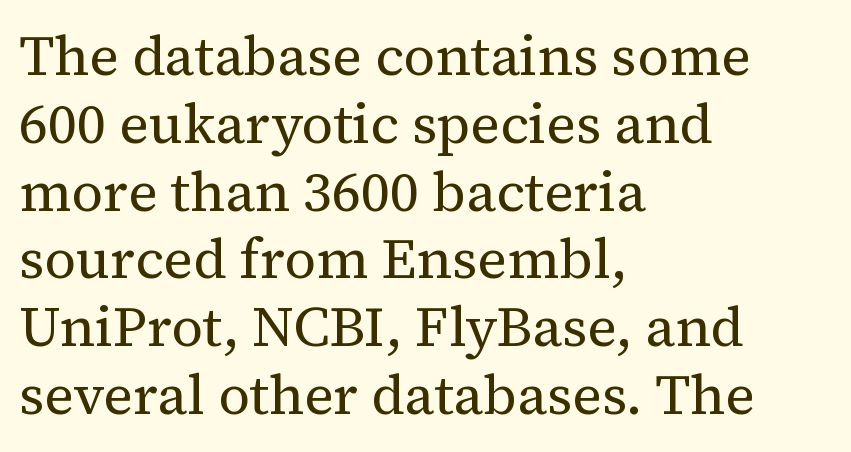
The type family on display is of the serif kind. The lines in this sample share a left origin and differ only in where they stop. The passage shown has conventional tracking throughout. Do the characters align in a grid? No, the font is proportional. No heavy texture on the line: the type isn't bold.
